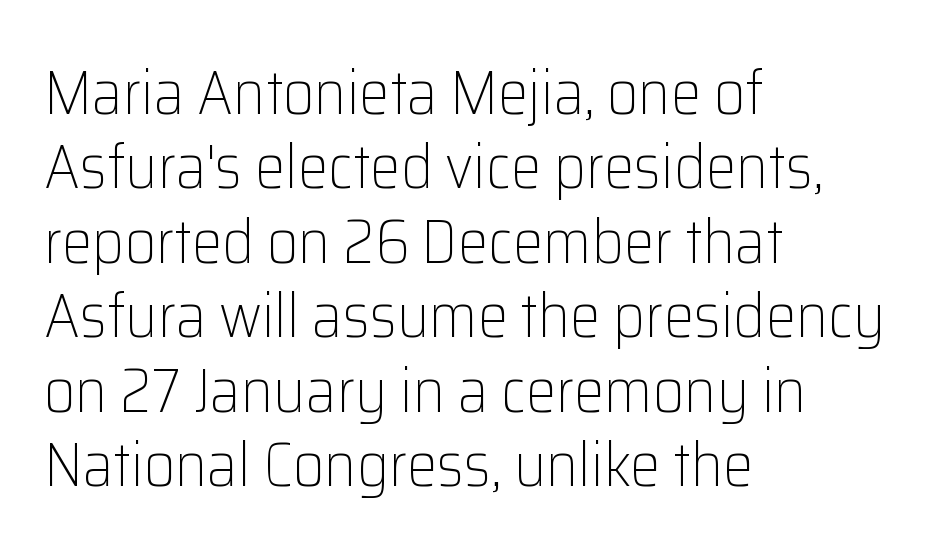
The image shows 61 px light sans-serif type, upright; set left-aligned, line spacing 1.22x, normal letter spacing, not underlined; low stroke contrast and a medium x-height.
